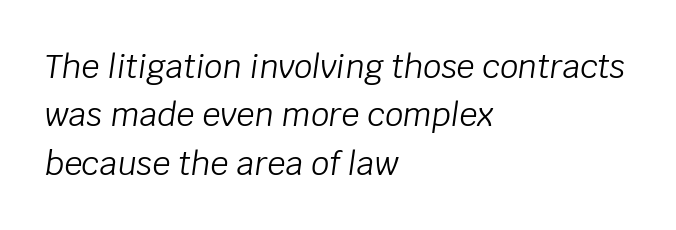
{"italic": "yes", "lean": "right", "slant_degrees": 8, "bold": "no", "weight": "light", "width": "normal", "stroke_contrast": "low", "x_height": "large", "monospaced": "no", "underline": "no", "align": "left", "line_spacing": "normal", "line_spacing_ratio": 1.51, "letter_spacing": "normal", "letter_spacing_em": 0.0, "glyph_px": 32}
